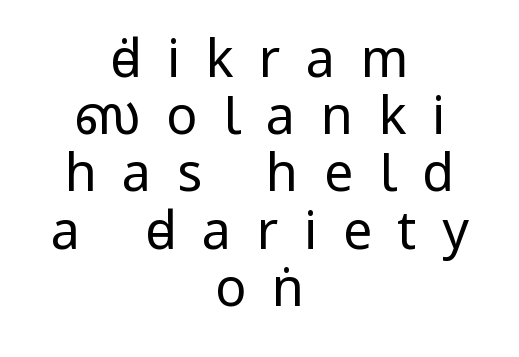
{"serif": "no", "italic": "no", "bold": "no", "weight": "regular", "width": "condensed", "stroke_contrast": "low", "x_height": "large", "monospaced": "no", "underline": "no", "align": "center", "line_spacing": "tight", "line_spacing_ratio": 1.1, "letter_spacing": "wide", "letter_spacing_em": 0.49, "glyph_px": 52}
